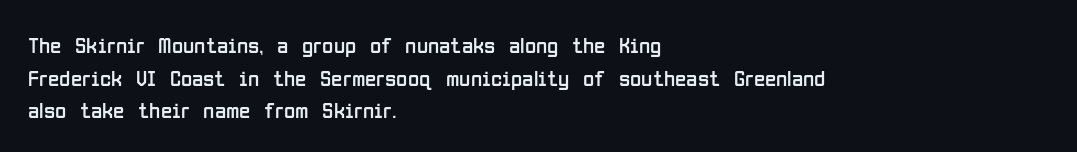
Q: Is the text bold? A: No.
Q: Is the text italic (slanted)? A: No, it is upright.
Q: Is the text underlined? A: No.
Q: How is the paragraph aligned? A: Left-aligned.
Q: Is the spacing between letters normal or unusually wide? A: Normal.
Q: Is the spacing between lines tight, normal or loose? A: Normal.
